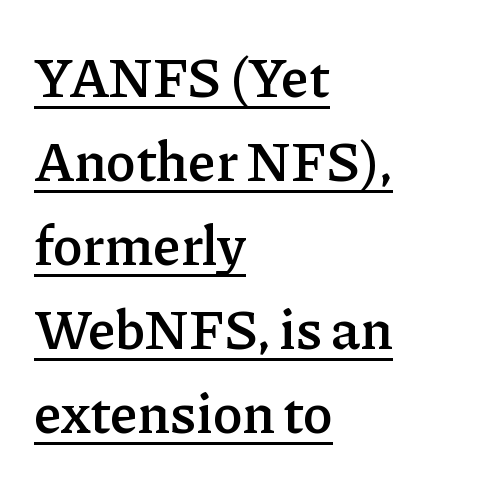
{"serif": "yes", "italic": "no", "bold": "semi", "weight": "semibold", "width": "normal", "stroke_contrast": "low", "x_height": "medium", "monospaced": "no", "underline": "yes", "align": "left", "line_spacing": "normal", "line_spacing_ratio": 1.5, "letter_spacing": "normal", "letter_spacing_em": 0.0, "glyph_px": 56}
